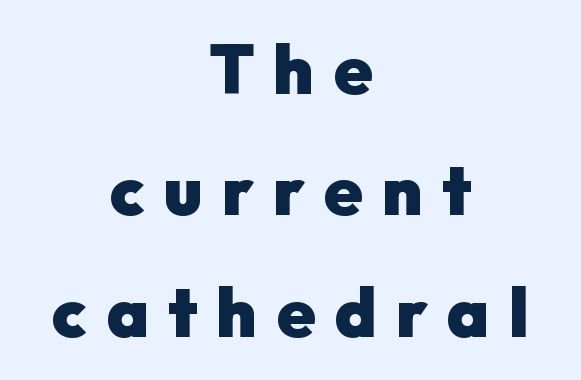
Q: Is the text bold? A: Yes.
Q: Is the text italic (slanted)? A: No, it is upright.
Q: Is the typeface a serif or a sans-serif typeface? A: Sans-serif.
Q: Is the text underlined? A: No.
Q: How is the paragraph aligned? A: Centered.
Q: Is the spacing between letters normal or unusually wide? A: Unusually wide.
Q: Width (condensed, normal, or wide)? A: Normal.
Q: Stroke contrast? A: Low.
Q: x-height? A: Medium.
Q: Monospaced? A: No.
